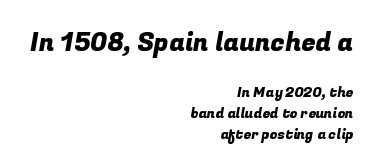
The image shows 26 px text type; set right-aligned, normal line spacing (1.48x), normal letter spacing, not underlined; the first (top) block is 1.86x larger.
